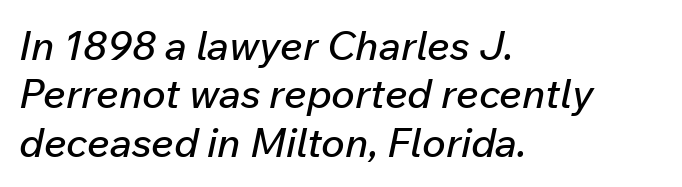
The letters advance in unequal steps, a hallmark of proportional type. This rendering features lettering with no underline. This rendering uses left alignment, leaving the right contour irregular. The passage shown has conventional tracking throughout. Emphasis-style slanted type is in use.
